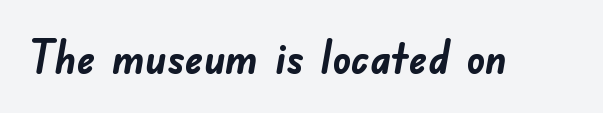
Q: Is the text bold? A: Yes.
Q: Is the typeface a serif or a sans-serif typeface? A: Sans-serif.
Q: Is the text underlined? A: No.
Q: Is the spacing between letters normal or unusually wide? A: Normal.
Q: Width (condensed, normal, or wide)? A: Normal.
Q: Stroke contrast? A: Low.
Q: x-height? A: Small.
Q: Monospaced? A: No.
